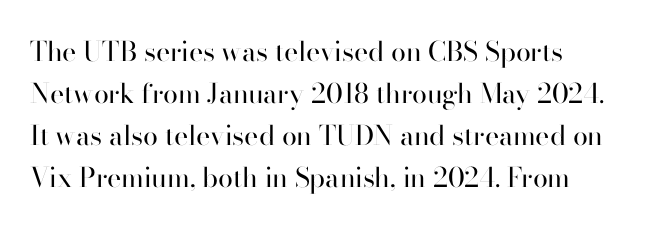
Anything drawn beneath the words? Only blank space. Each word holds together tightly as a unit, with standard inter-letter gaps. Each stroke keeps to a modest, everyday thickness or less. Normally led — the rows are evenly, conventionally spaced. In CSS terms this would be text-align: left. Does the lettering tilt? It doesn't — this is upright.
